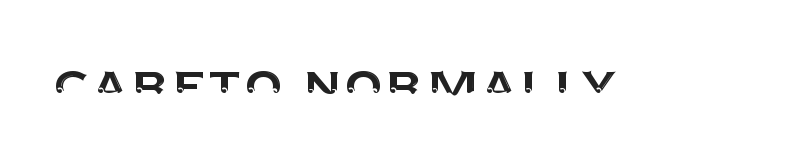
The area under the type is left untouched. Note: no serifs on the glyphs. Do the characters align in a grid? No, the font is proportional. Is the letter spacing exaggerated? No — it looks like the ordinary default. Do the letters lean? They stand straight.
